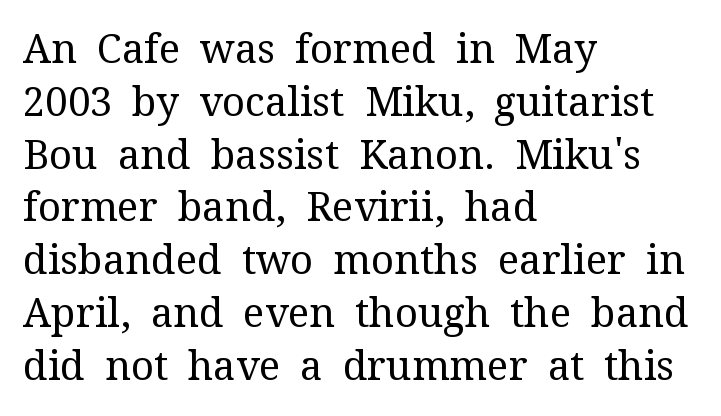
Q: Is the text bold? A: No.
Q: Is the text italic (slanted)? A: No, it is upright.
Q: Is the typeface a serif or a sans-serif typeface? A: Serif.
Q: Is the text underlined? A: No.
Q: How is the paragraph aligned? A: Left-aligned.
Q: Is the spacing between letters normal or unusually wide? A: Normal.
Q: Is the spacing between lines tight, normal or loose? A: Normal.
Q: Width (condensed, normal, or wide)? A: Normal.
Q: Stroke contrast? A: Medium.
Q: x-height? A: Medium.
Q: Monospaced? A: No.
